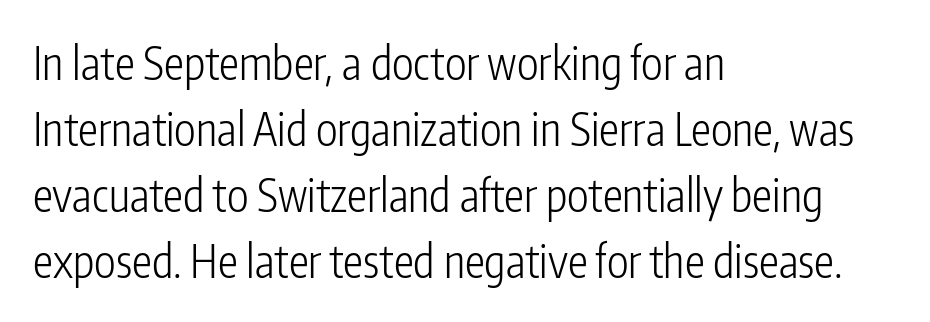
Inter-character spacing is left at the font's built-in metrics. The lines in this sample share a left origin and differ only in where they stop. Do the characters align in a grid? No, the font is proportional. On a weight scale, this lands at 450 or below. Regular leading. Rule under the text: the space is simply empty.
